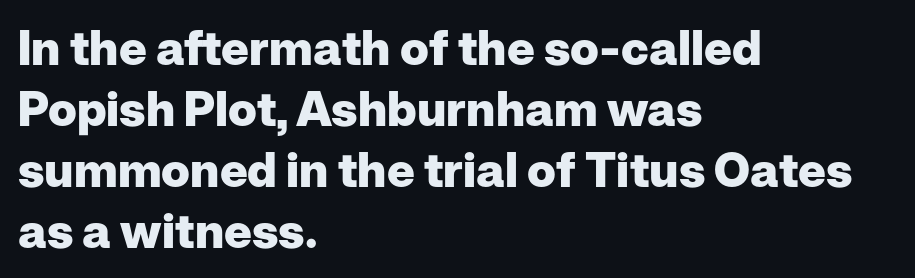
The image shows 48 px heavy sans-serif type, upright; set left-aligned, normal line spacing (1.27x), normal letter spacing, not underlined; low stroke contrast and a medium x-height.
